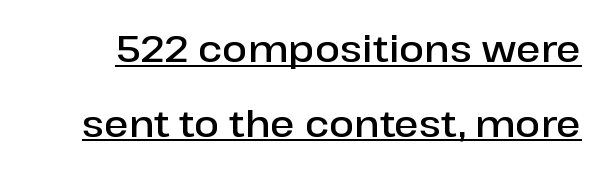
The image shows 37 px semibold sans-serif type, upright; set loose line spacing (2.02x), normal letter spacing, underlined; low stroke contrast and a medium x-height.
